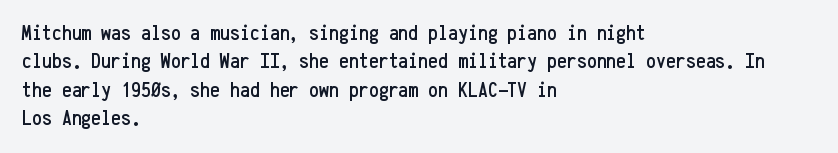
{"italic": "no", "underline": "no", "align": "left", "line_spacing": "normal", "line_spacing_ratio": 1.29, "letter_spacing": "normal", "letter_spacing_em": 0.0, "glyph_px": 22}
